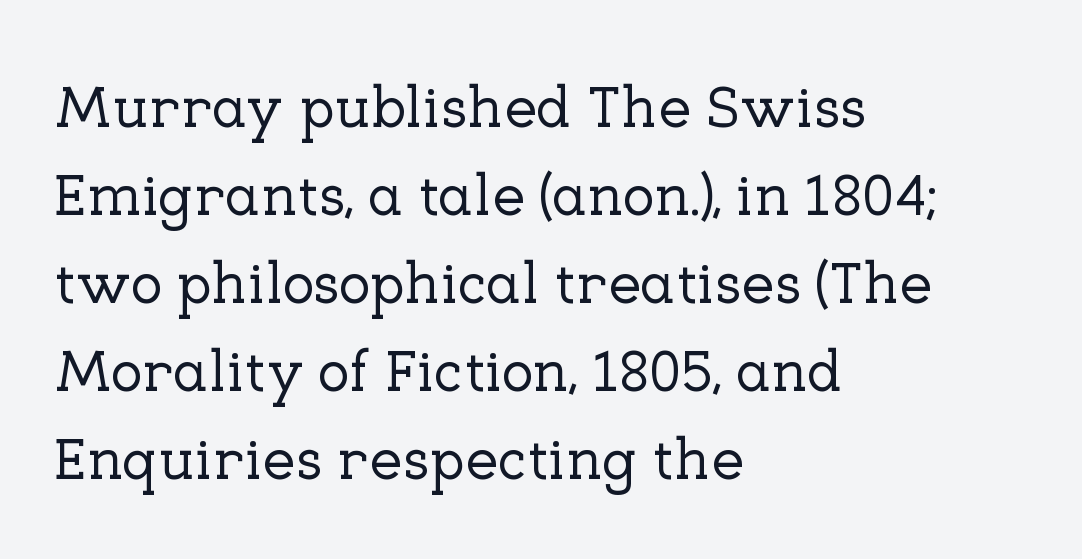
{"serif": "yes", "italic": "no", "width": "normal", "stroke_contrast": "low", "x_height": "medium", "monospaced": "no", "underline": "no", "align": "left", "line_spacing": "normal", "line_spacing_ratio": 1.49, "letter_spacing": "normal", "letter_spacing_em": 0.0, "glyph_px": 59}
